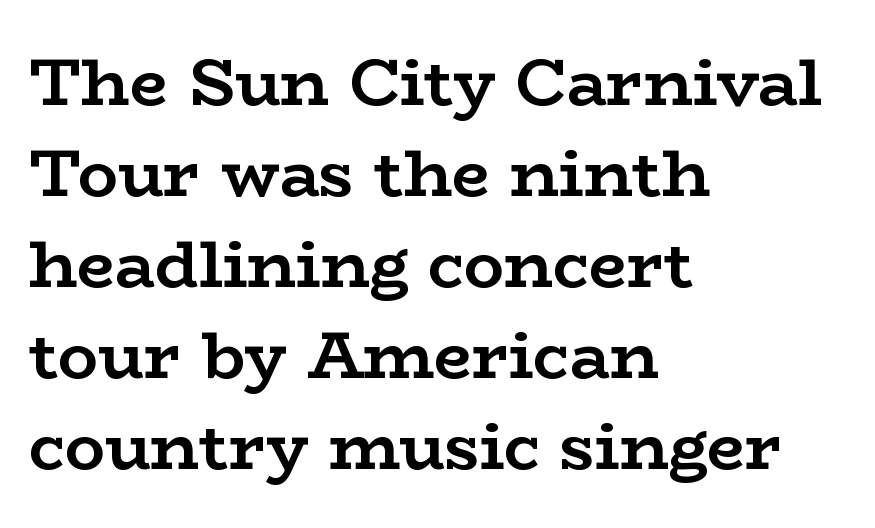
One-word summary of the alignment: left. Typographic density is high because the face is bold. Each letter keeps its own natural width here, so spacing adapts to shape. Compared with typical body copy, the letter spacing here is the same. Regarding serifs, this sample has them. Line spacing here is normal.
